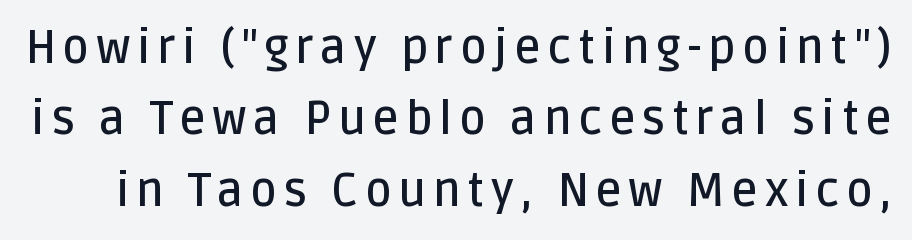
Q: Is the text bold? A: Semi-bold.
Q: Is the text italic (slanted)? A: No, it is upright.
Q: Is the typeface a serif or a sans-serif typeface? A: Sans-serif.
Q: Is the text underlined? A: No.
Q: Is the spacing between lines tight, normal or loose? A: Normal.
Q: Width (condensed, normal, or wide)? A: Normal.
Q: Stroke contrast? A: Low.
Q: x-height? A: Large.
Q: Monospaced? A: No.
